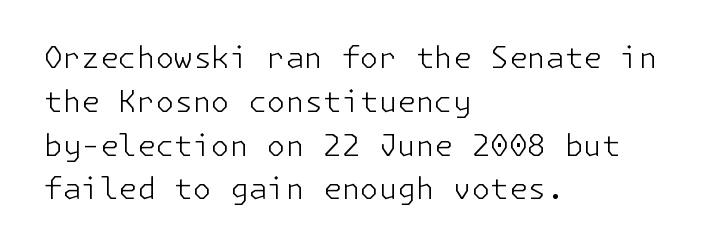
{"serif": "no", "italic": "no", "bold": "no", "weight": "light", "width": "normal", "stroke_contrast": "low", "x_height": "medium", "underline": "no", "align": "left", "line_spacing": "normal", "line_spacing_ratio": 1.46, "letter_spacing": "normal", "letter_spacing_em": 0.0, "glyph_px": 30}
